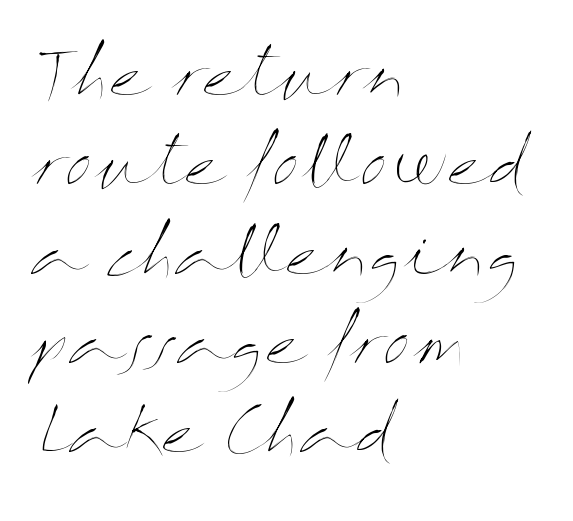
This rendering features lettering with no underline. Spacing verdict: proportional, widths tailored to each character. The paragraph has a hard left edge and a soft right edge. These glyphs show unthickened strokes, regular width or finer. Standard letterfit; no display-style spreading of the glyphs.
